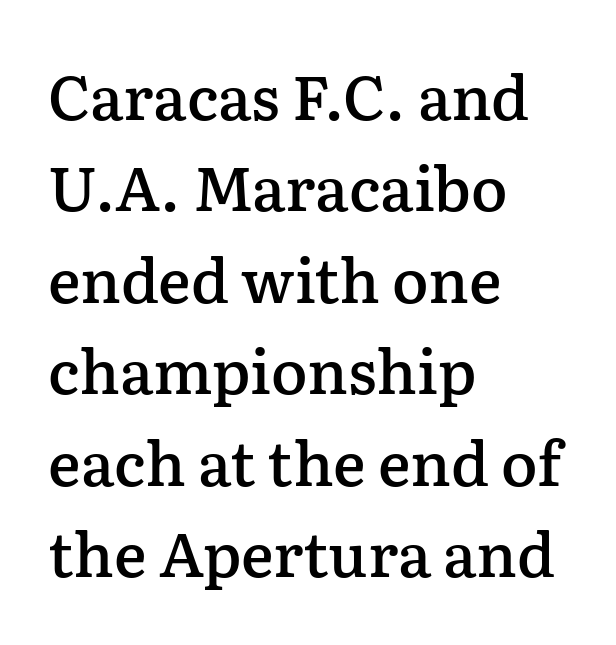
Q: Is the text bold? A: Semi-bold.
Q: Is the text italic (slanted)? A: No, it is upright.
Q: Is the typeface a serif or a sans-serif typeface? A: Serif.
Q: Is the text underlined? A: No.
Q: How is the paragraph aligned? A: Left-aligned.
Q: Is the spacing between letters normal or unusually wide? A: Normal.
Q: Is the spacing between lines tight, normal or loose? A: Normal.
Q: Width (condensed, normal, or wide)? A: Normal.
Q: Stroke contrast? A: Low.
Q: x-height? A: Medium.
Q: Monospaced? A: No.
